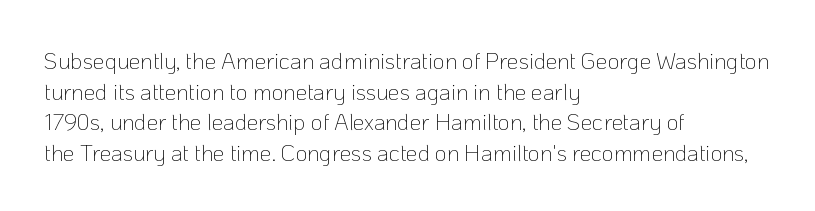
Vertical spacing — default. The text block is weighted toward the left margin, trailing off unevenly rightward. The baseline area is clear. These lines keep a tight, regular rhythm from letter to letter. No extra ink here — the face is not bold.
